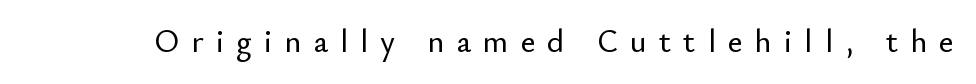
The image shows 32 px sans-serif type, upright; set unusually wide letter spacing (+0.38 em), not underlined; low stroke contrast and a small x-height.
